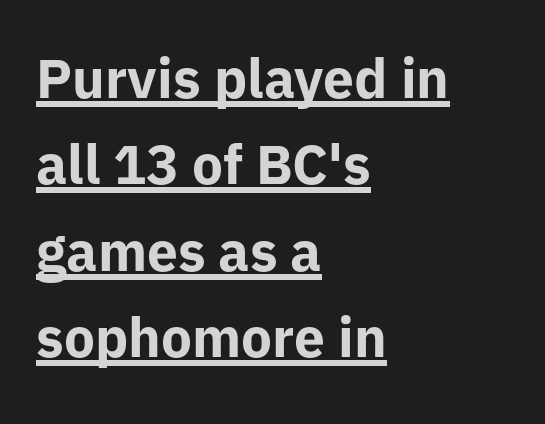
{"serif": "no", "italic": "no", "bold": "yes", "weight": "bold", "width": "normal", "stroke_contrast": "low", "x_height": "medium", "monospaced": "no", "underline": "yes", "align": "left", "line_spacing": "normal", "line_spacing_ratio": 1.57, "letter_spacing": "normal", "letter_spacing_em": 0.0, "glyph_px": 55}
